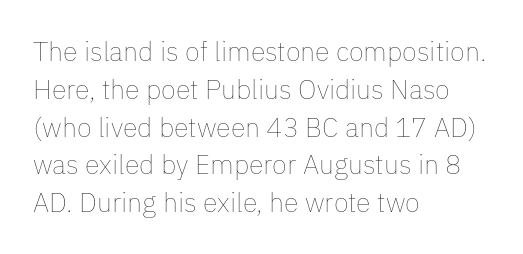
{"italic": "no", "bold": "no", "underline": "no", "align": "left", "line_spacing": "normal", "line_spacing_ratio": 1.4, "letter_spacing": "normal", "letter_spacing_em": 0.0, "glyph_px": 27}
